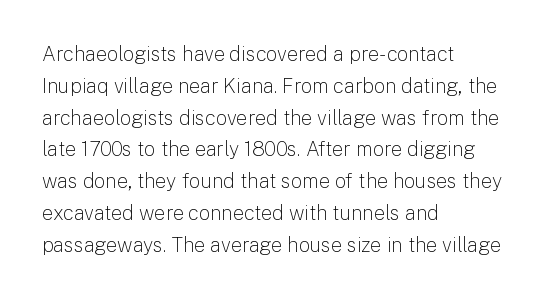
Q: Is the text bold? A: No.
Q: Is the text italic (slanted)? A: No, it is upright.
Q: Is the text underlined? A: No.
Q: How is the paragraph aligned? A: Left-aligned.
Q: Is the spacing between letters normal or unusually wide? A: Normal.
Q: Is the spacing between lines tight, normal or loose? A: Normal.
